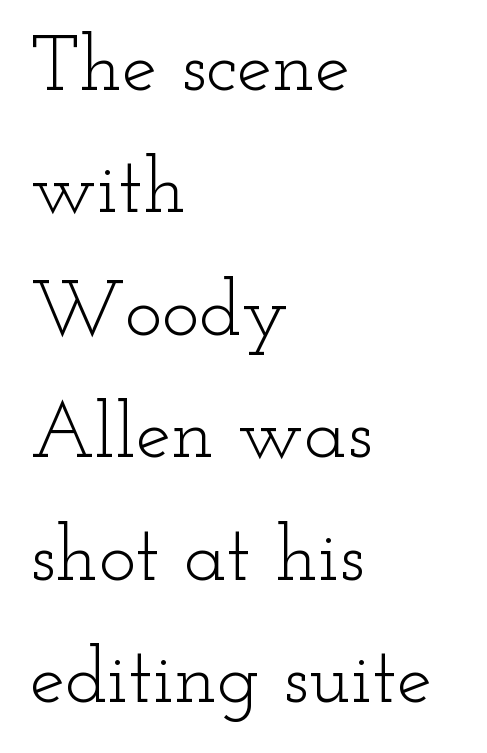
No chunkiness to these letters — they're not bold. What's the leading like? Ordinary, nothing unusual. Unmarked baselines from the first word to the last. Style check: upright.
